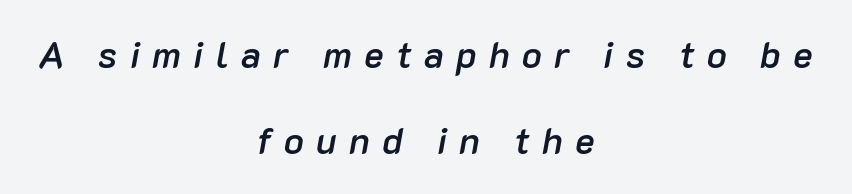
Words appear elongated and porous because spacing is wide. Layout note: lines centered. Look at the stroke-to-counter ratio: somewhat heavy, a semibold. The words here are not underlined.
